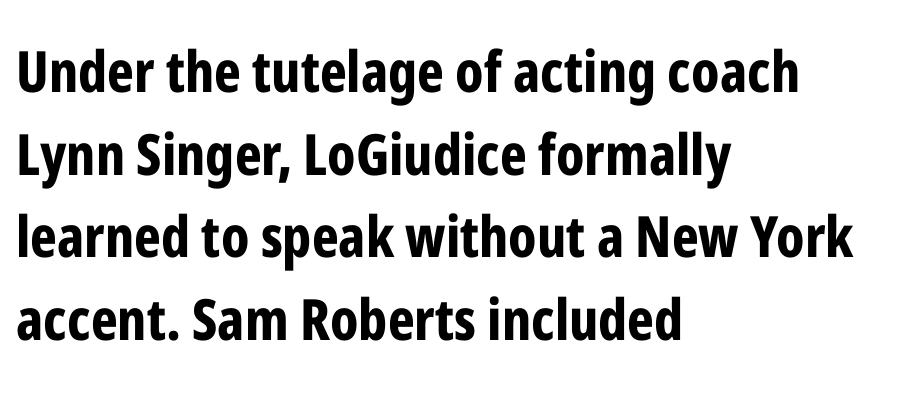
{"serif": "no", "italic": "no", "bold": "yes", "weight": "bold", "width": "condensed", "stroke_contrast": "low", "x_height": "medium", "monospaced": "no", "underline": "no", "align": "left", "line_spacing": "normal", "line_spacing_ratio": 1.45, "letter_spacing": "normal", "letter_spacing_em": 0.0, "glyph_px": 57}
